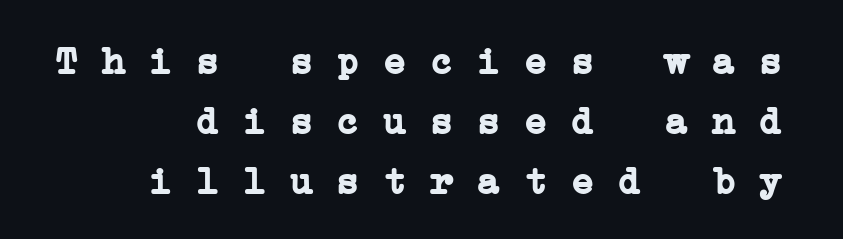
How heavy is the stroke? Heavy — this is a bold. Each word holds together tightly as a unit, with standard inter-letter gaps. Evenly set lines give the paragraph a standard silhouette. Plain, unruled lines of type. The face used here is monospaced, like something from a code editor. Does the type have serifs? Yes, each stem ends in a small foot.
